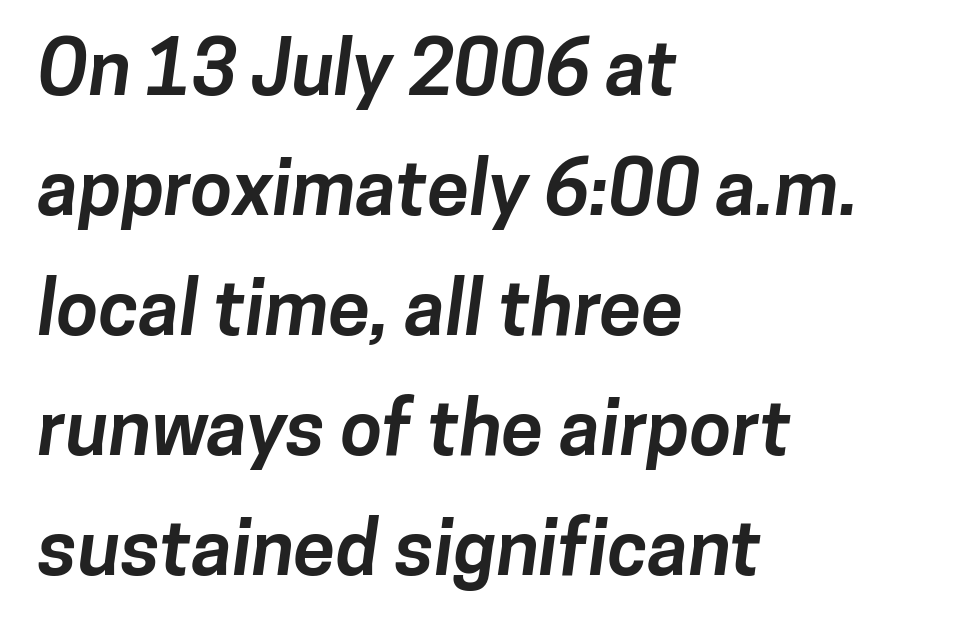
Looks like regular typesetting: each glyph gets only the width it needs. Weight: bold. Bare-footed words on every line. Short note: letters normally spaced.
